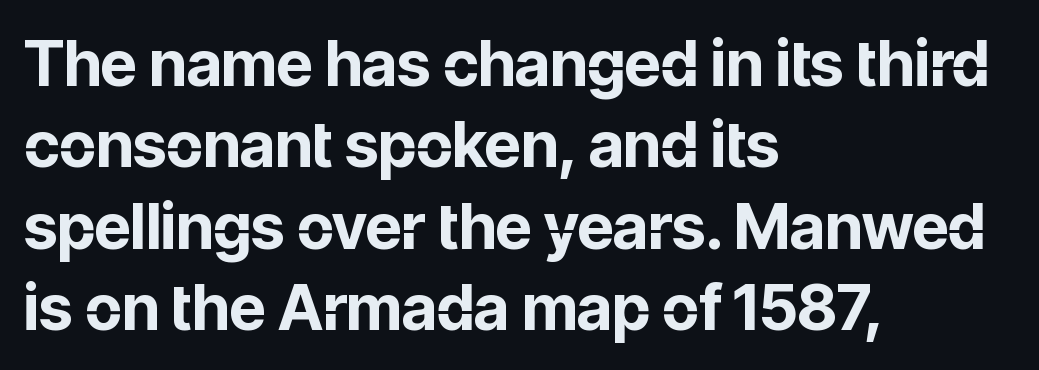
What's the leading like? Ordinary, nothing unusual. Honestly, there is no underline to notice here at all. The glyphs in this specimen are sans serif. Bold? Absolutely — the strokes are thick and heavy. Is the block centered? No — it sits flush against the left margin. The axis of the letterforms is exactly vertical.
